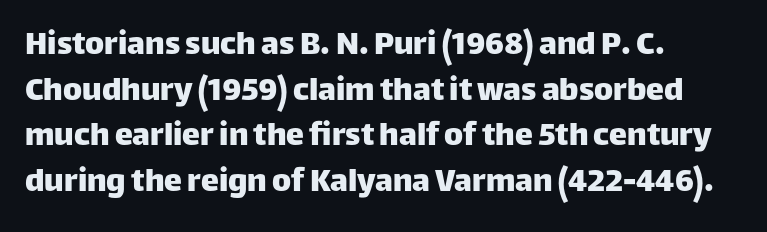
{"serif": "no", "italic": "no", "width": "normal", "stroke_contrast": "low", "x_height": "large", "monospaced": "no", "underline": "no", "align": "left", "line_spacing": "normal", "line_spacing_ratio": 1.27, "letter_spacing": "normal", "letter_spacing_em": 0.0, "glyph_px": 36}
